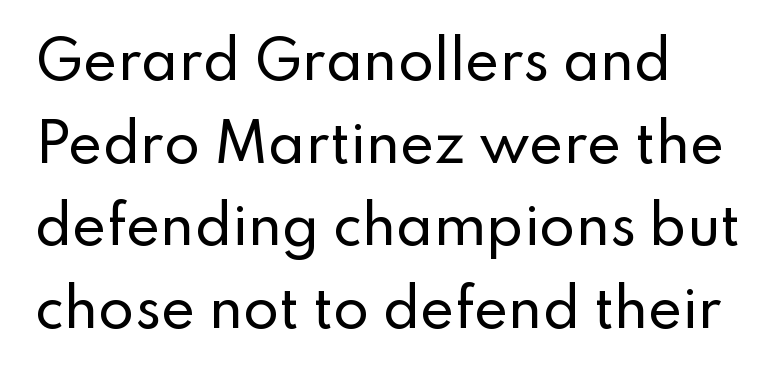
{"serif": "no", "italic": "no", "width": "normal", "stroke_contrast": "low", "x_height": "small", "monospaced": "no", "underline": "no", "align": "left", "line_spacing": "normal", "line_spacing_ratio": 1.59, "letter_spacing": "normal", "letter_spacing_em": 0.0, "glyph_px": 52}
